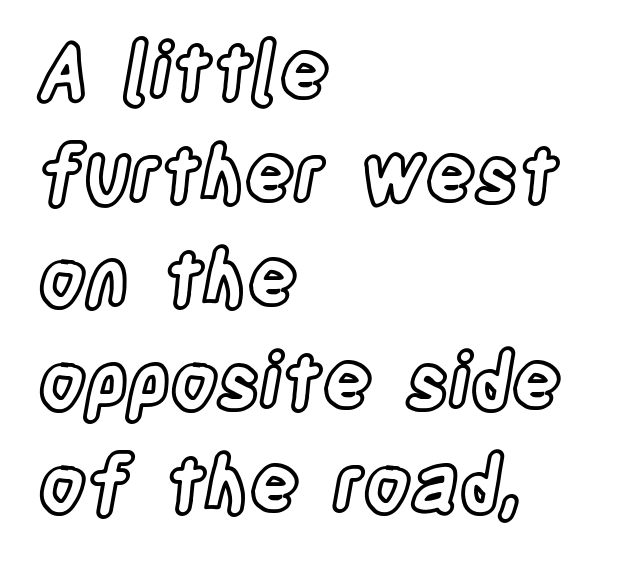
Q: Is the text italic (slanted)? A: Yes.
Q: Is the text underlined? A: No.
Q: How is the paragraph aligned? A: Left-aligned.
Q: Is the spacing between letters normal or unusually wide? A: Normal.
Q: Is the spacing between lines tight, normal or loose? A: Normal.
Q: Width (condensed, normal, or wide)? A: Condensed.
Q: x-height? A: Large.
Q: Monospaced? A: No.
